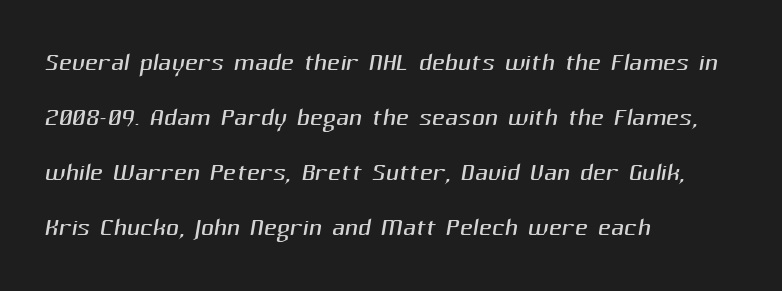
Q: Is the text bold? A: No.
Q: Is the typeface a serif or a sans-serif typeface? A: Sans-serif.
Q: Is the text underlined? A: No.
Q: How is the paragraph aligned? A: Left-aligned.
Q: Is the spacing between letters normal or unusually wide? A: Normal.
Q: Is the spacing between lines tight, normal or loose? A: Normal.
Q: Width (condensed, normal, or wide)? A: Normal.
Q: Stroke contrast? A: Medium.
Q: x-height? A: Medium.
Q: Monospaced? A: No.
